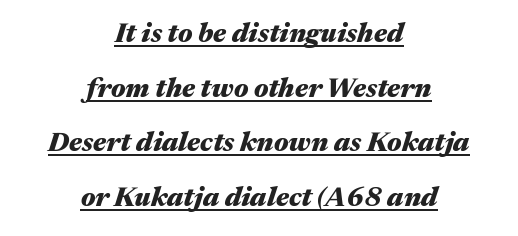
Q: Is the text bold? A: Yes.
Q: Is the text italic (slanted)? A: Yes, it leans right by about 17 degrees.
Q: Is the text underlined? A: Yes.
Q: How is the paragraph aligned? A: Centered.
Q: Is the spacing between letters normal or unusually wide? A: Normal.
Q: Is the spacing between lines tight, normal or loose? A: Loose.
